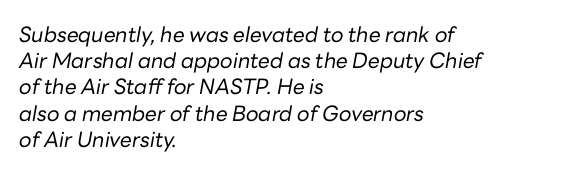
The image shows 21 px text type, italic (leaning right); set left-aligned, normal line spacing (1.25x), normal letter spacing, not underlined.
